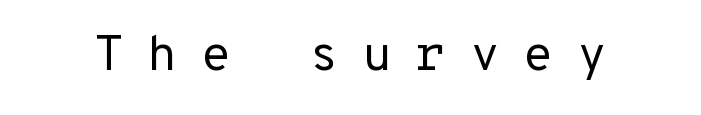
{"serif": "no", "italic": "no", "bold": "no", "weight": "regular", "width": "normal", "stroke_contrast": "low", "x_height": "medium", "underline": "no", "letter_spacing": "wide", "letter_spacing_em": 0.48, "glyph_px": 49}
